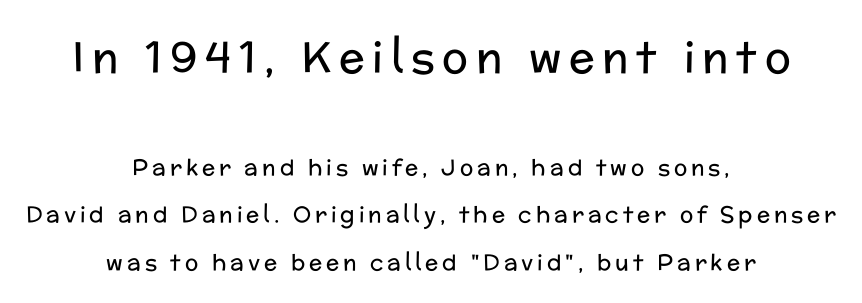
The image shows 43 px regular-weight sans-serif type, upright; set centered, loose line spacing (2.14x), not underlined; the first (top) block is 1.95x larger; low stroke contrast and a medium x-height.
